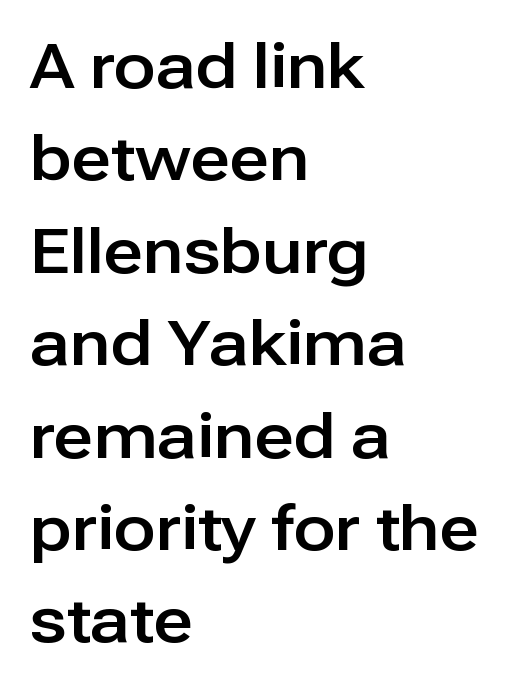
Does extra space separate the letters? No, they use regular spacing. A typesetter would call this proportional, since set widths differ per character. Where is the straight margin? On the left. How would I describe the line gaps? Plain and ordinary. Typographically, this falls in the sans-serif category.
